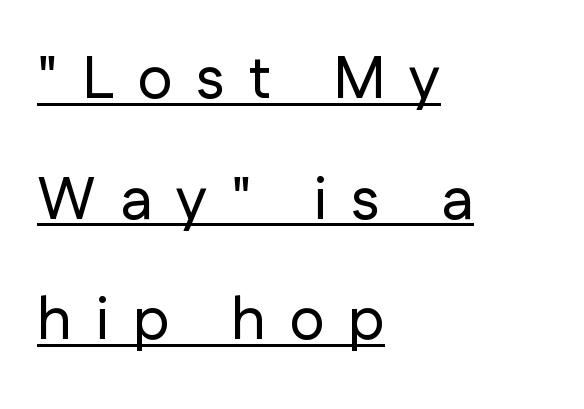
A great deal of white space separates one row of letters from the next. This is underlined copy, the kind a proofreader might mark for attention. This rendering uses left alignment, leaving the right contour irregular. Nope, not italic — everything's standing straight. You could not count columns in this text — the font is proportionally spaced. Glyph-to-glyph distance is far greater than everyday printed text.
